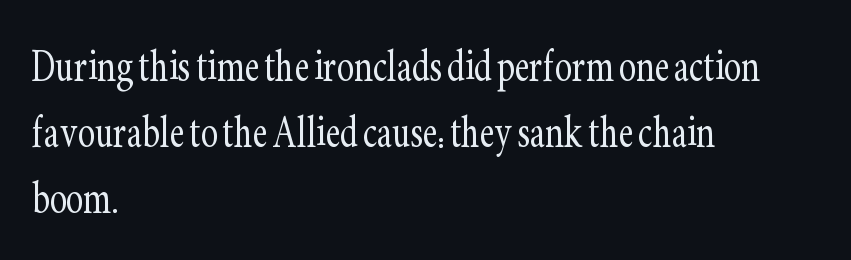
Q: Is the text bold? A: No.
Q: Is the text italic (slanted)? A: No, it is upright.
Q: Is the typeface a serif or a sans-serif typeface? A: Serif.
Q: Is the text underlined? A: No.
Q: How is the paragraph aligned? A: Left-aligned.
Q: Is the spacing between letters normal or unusually wide? A: Normal.
Q: Is the spacing between lines tight, normal or loose? A: Normal.
Q: Width (condensed, normal, or wide)? A: Condensed.
Q: Stroke contrast? A: Low.
Q: x-height? A: Small.
Q: Monospaced? A: No.
